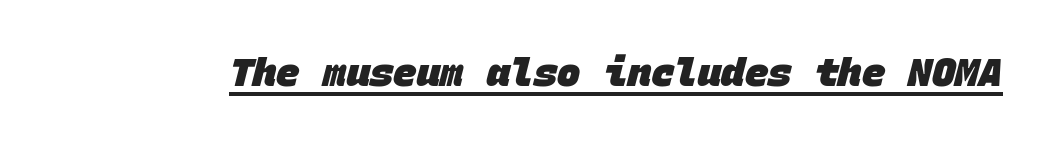
The letters march in equal steps, a hallmark of fixed-pitch type. Honestly, the letter spacing is just normal — you wouldn't notice it. You can see a thin bar hugging the bottom of the glyphs. The glyphs have the mass of a bold cut.
